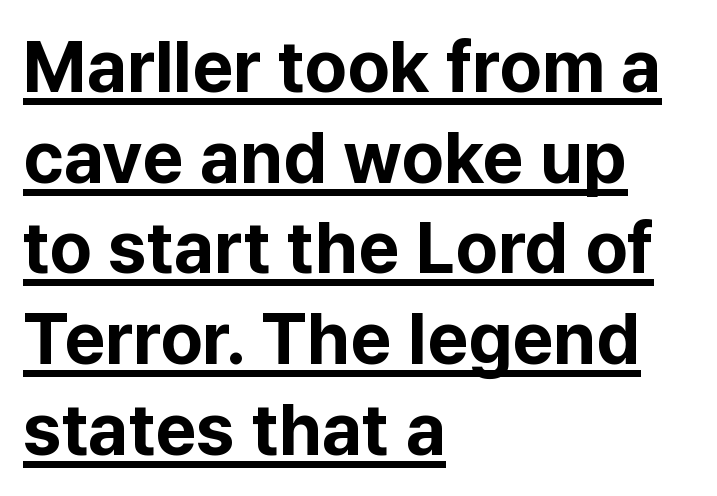
The passage is arranged the way most books set body copy — flush left. No italicization has been applied; the sample stays upright. Each new line begins a customary step beneath the previous one. The line texture is even and compact thanks to regular tracking. This is underlined copy, the kind a proofreader might mark for attention.
